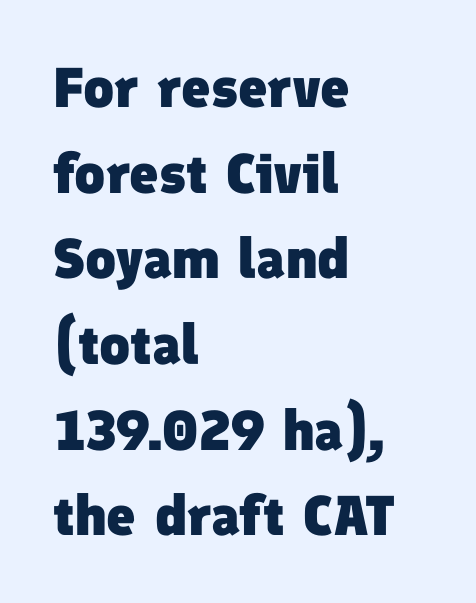
Q: Is the text bold? A: Yes.
Q: Is the typeface a serif or a sans-serif typeface? A: Sans-serif.
Q: Is the text underlined? A: No.
Q: How is the paragraph aligned? A: Left-aligned.
Q: Is the spacing between letters normal or unusually wide? A: Normal.
Q: Is the spacing between lines tight, normal or loose? A: Normal.
Q: Width (condensed, normal, or wide)? A: Normal.
Q: Stroke contrast? A: Low.
Q: x-height? A: Medium.
Q: Monospaced? A: No.
